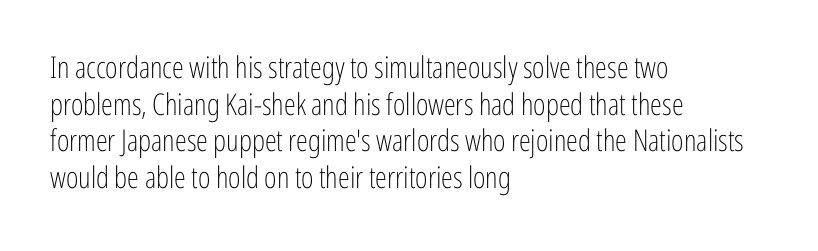
Do the characters align in a grid? No, the font is proportional. Serif or sans? Sans — the stroke terminals are bare. Ink coverage per letter is moderate at most. Does extra space separate the letters? No, they use regular spacing.
